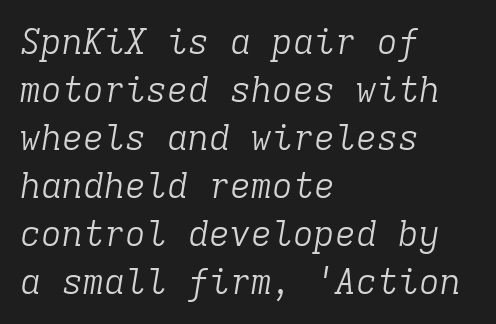
The image shows 35 px light serif type, italic (leaning right), monospaced; set left-aligned, normal line spacing (1.37x), normal letter spacing, not underlined; low stroke contrast and a medium x-height.
